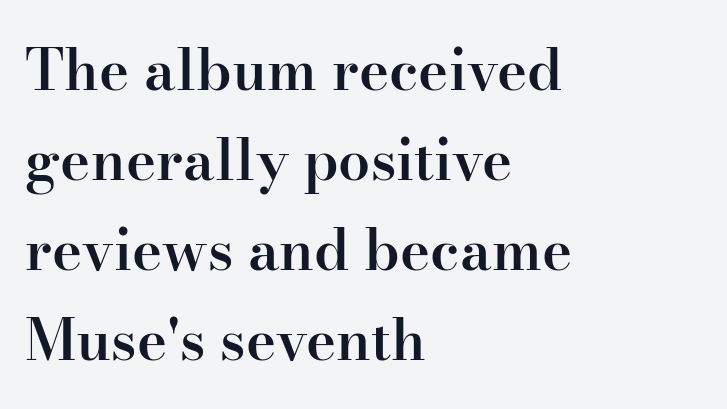
{"serif": "yes", "italic": "no", "bold": "semi", "weight": "semibold", "width": "normal", "stroke_contrast": "high", "x_height": "small", "monospaced": "no", "underline": "no", "align": "left", "line_spacing": "normal", "line_spacing_ratio": 1.58, "letter_spacing": "normal", "letter_spacing_em": 0.0, "glyph_px": 57}
